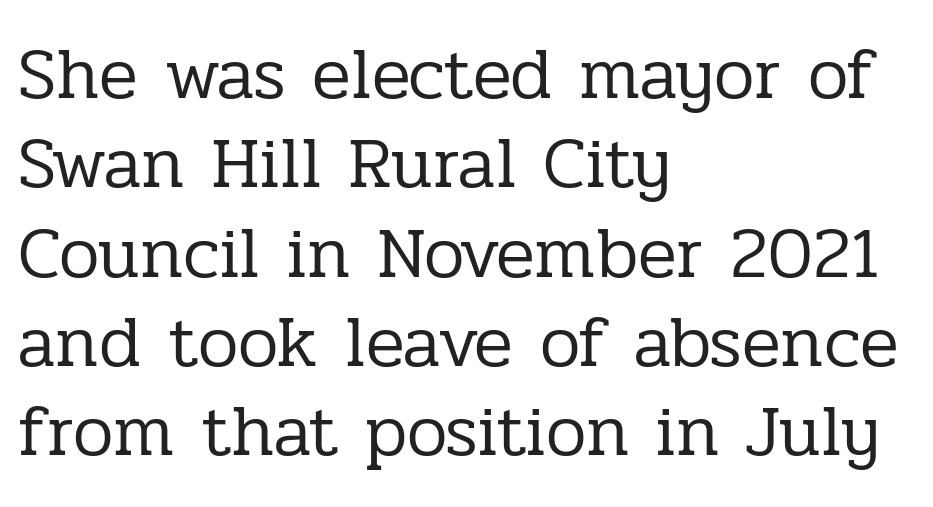
The image shows 72 px regular-weight serif type, upright; set left-aligned, line spacing 1.24x, normal letter spacing, not underlined; low stroke contrast and a medium x-height.
